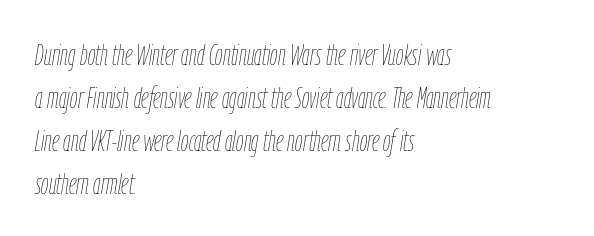
Q: Is the text bold? A: No.
Q: Is the text italic (slanted)? A: Yes, it leans right by about 9 degrees.
Q: Is the text underlined? A: No.
Q: How is the paragraph aligned? A: Left-aligned.
Q: Is the spacing between letters normal or unusually wide? A: Normal.
Q: Is the spacing between lines tight, normal or loose? A: Normal.
Q: Width (condensed, normal, or wide)? A: Condensed.
Q: Stroke contrast? A: Low.
Q: x-height? A: Medium.
Q: Monospaced? A: No.
